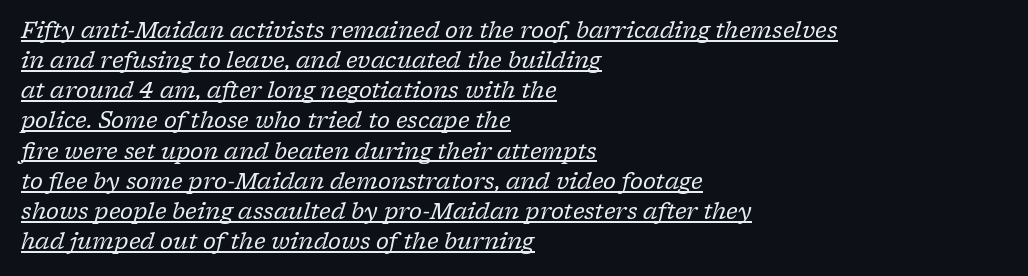
The image shows 22 px text type, italic (leaning right); set left-aligned, normal line spacing (1.37x), normal letter spacing, underlined.
